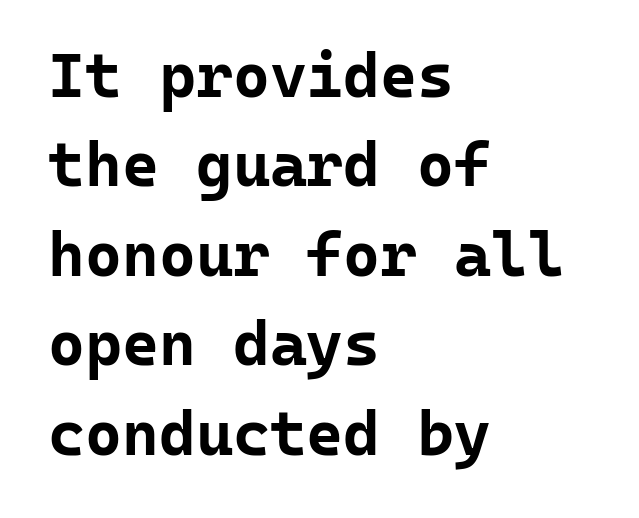
The image shows 63 px bold sans-serif type, upright, monospaced; set left-aligned, normal line spacing (1.42x), normal letter spacing, not underlined; low stroke contrast and a medium x-height.
